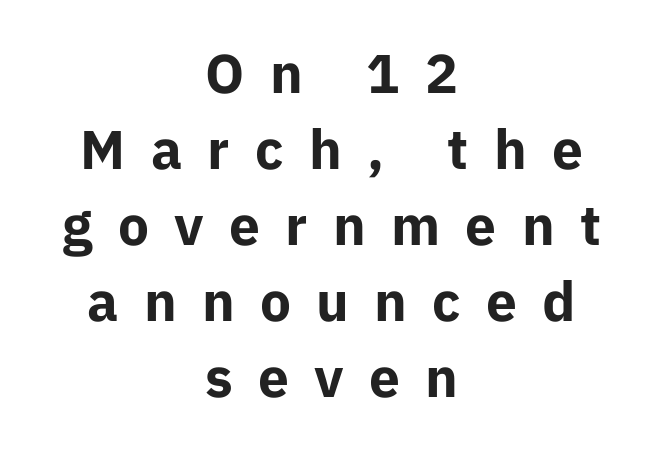
Chunky letters — that's bold for sure. Tracking here is generous; glyphs stand well apart from one another. Posture: upright roman. Decoration check: the copy has no underline. Reading down the column, the eye jumps a familiar distance to each next line.
